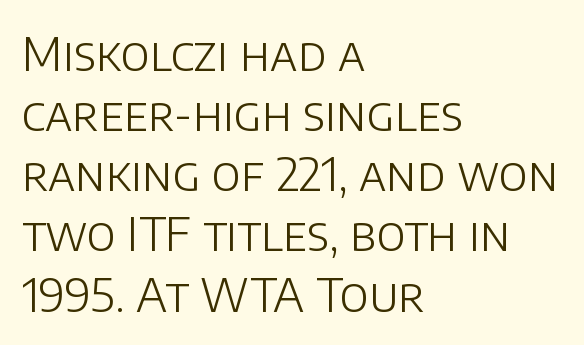
{"serif": "no", "italic": "no", "bold": "no", "weight": "light", "width": "normal", "stroke_contrast": "low", "x_height": "large", "monospaced": "no", "underline": "no", "align": "left", "line_spacing": "normal", "line_spacing_ratio": 1.28, "letter_spacing": "normal", "letter_spacing_em": 0.0, "glyph_px": 47}
